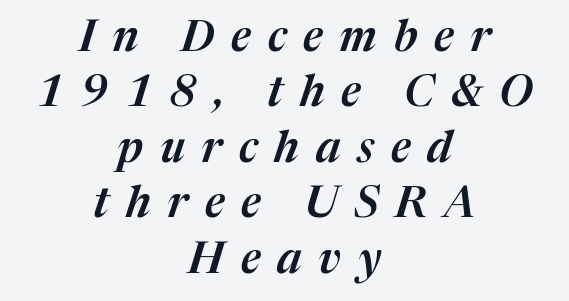
{"italic": "yes", "lean": "right", "slant_degrees": 17, "width": "normal", "stroke_contrast": "medium", "x_height": "medium", "monospaced": "no", "underline": "no", "align": "center", "line_spacing": "normal", "line_spacing_ratio": 1.29, "letter_spacing": "wide", "letter_spacing_em": 0.39, "glyph_px": 43}
